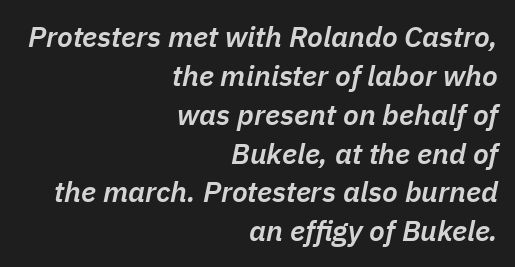
The image shows 29 px semibold type, italic (leaning right); set right-aligned, normal line spacing (1.34x), normal letter spacing, not underlined; low stroke contrast and a medium x-height.
